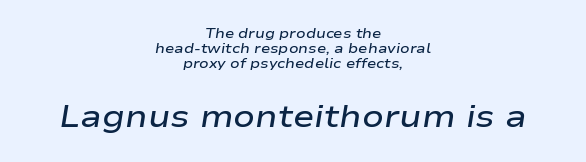
The image shows 32 px semibold, wide type, italic (leaning right); set centered, tight line spacing (1.07x), normal letter spacing, not underlined; the second (bottom) block is 2.29x larger; low stroke contrast and a medium x-height.
